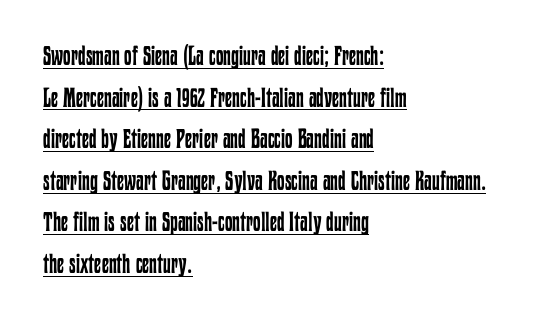
Notice how the stems are strictly vertical — no italics here. Normally led — the rows are evenly, conventionally spaced. The typesetting does not lean heavy: it is not bold. These lines keep a tight, regular rhythm from letter to letter. These characters rest on top of a visible drawn line. The text block is weighted toward the left margin, trailing off unevenly rightward.
